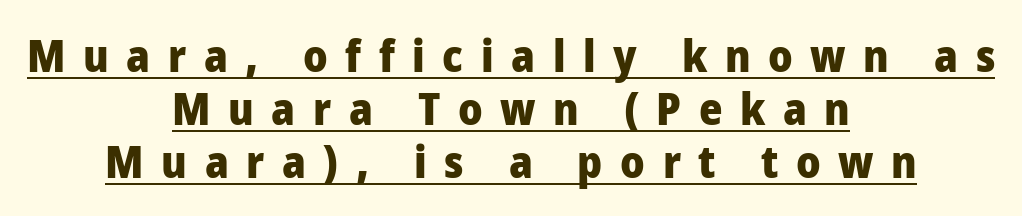
Do the characters align in a grid? No, the font is proportional. Here the glyphs are tracked loosely, breaking word shapes into spaced letters. Look at the bottom of the vertical strokes: they stop flat, with no serifs. Posture: vertical. A continuous stroke trails under the words, as in a hyperlink. The whitespace from short lines is split evenly between both sides.
